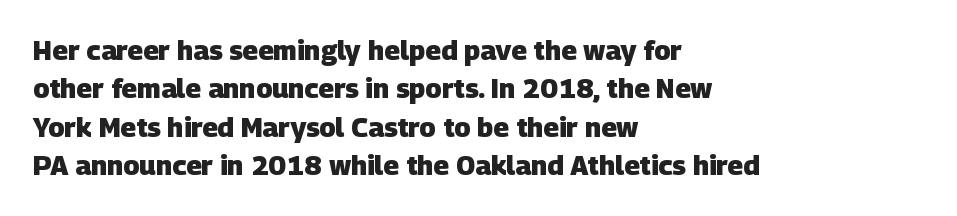
{"bold": "yes", "underline": "no", "align": "left", "line_spacing": "normal", "line_spacing_ratio": 1.42, "letter_spacing": "normal", "letter_spacing_em": 0.0, "glyph_px": 27}
